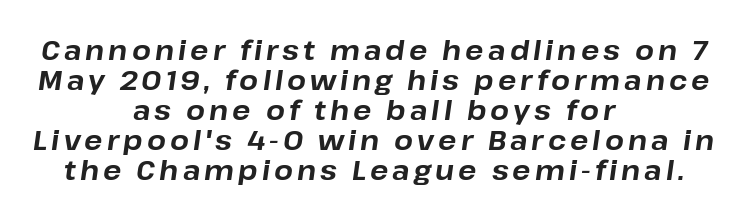
Q: Is the text bold? A: Yes.
Q: Is the text italic (slanted)? A: Yes, it leans right by about 8 degrees.
Q: Is the text underlined? A: No.
Q: How is the paragraph aligned? A: Centered.
Q: Is the spacing between lines tight, normal or loose? A: Tight.
